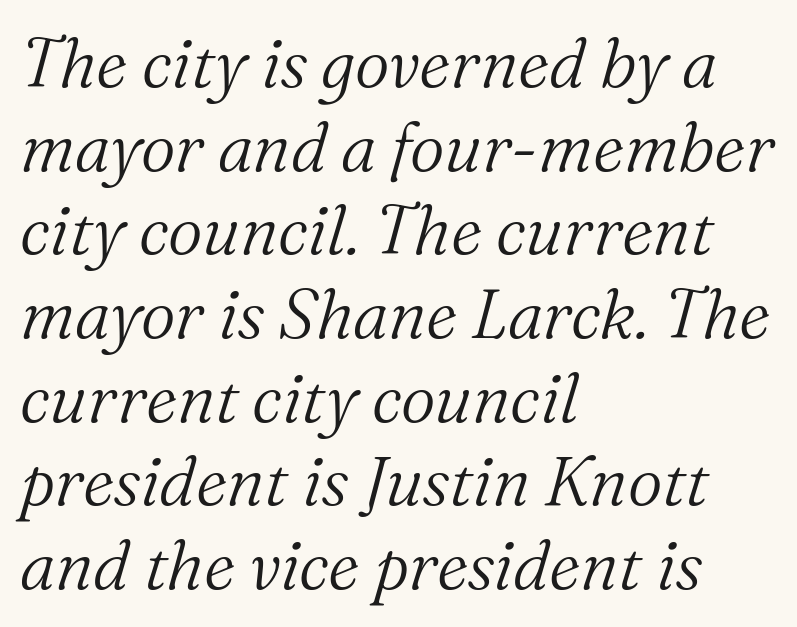
The image shows 68 px light serif type, italic (leaning right); set left-aligned, line spacing 1.23x, normal letter spacing, not underlined; medium stroke contrast and a medium x-height.
